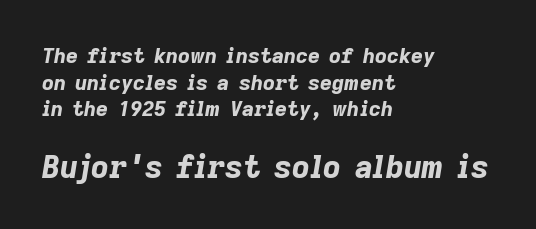
The image shows 31 px bold type, italic (leaning right); set left-aligned, normal line spacing (1.27x), normal letter spacing, not underlined; the second (bottom) block is 1.48x larger; low stroke contrast and a medium x-height.
